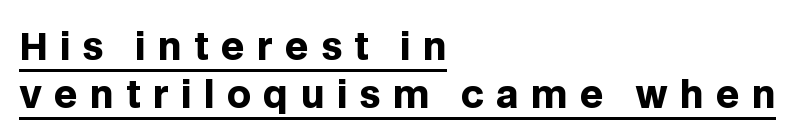
Q: Is the text bold? A: Yes.
Q: Is the text italic (slanted)? A: No, it is upright.
Q: Is the typeface a serif or a sans-serif typeface? A: Sans-serif.
Q: Is the text underlined? A: Yes.
Q: How is the paragraph aligned? A: Left-aligned.
Q: Is the spacing between letters normal or unusually wide? A: Unusually wide.
Q: Is the spacing between lines tight, normal or loose? A: Normal.
Q: Width (condensed, normal, or wide)? A: Normal.
Q: Stroke contrast? A: Low.
Q: x-height? A: Large.
Q: Monospaced? A: No.
